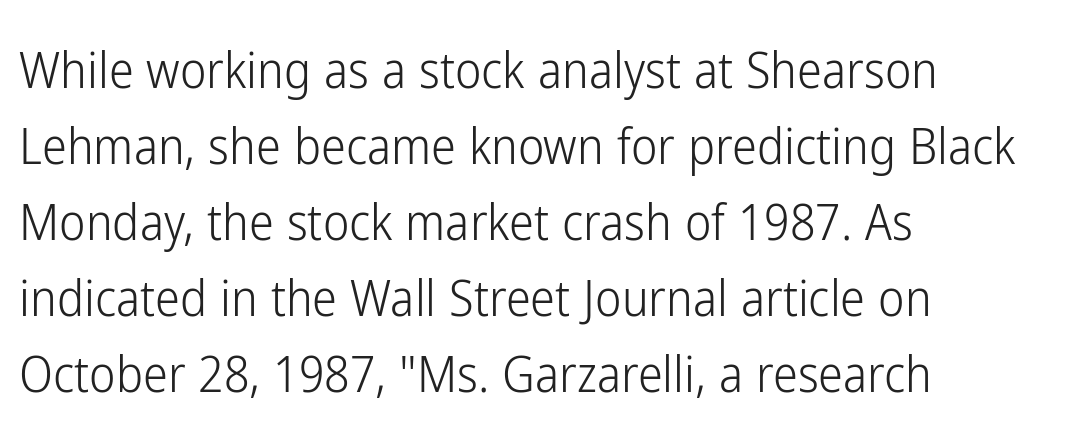
{"serif": "no", "italic": "no", "bold": "no", "weight": "light", "width": "condensed", "stroke_contrast": "low", "x_height": "medium", "monospaced": "no", "underline": "no", "align": "left", "line_spacing": "normal", "line_spacing_ratio": 1.52, "letter_spacing": "normal", "letter_spacing_em": 0.0, "glyph_px": 50}
